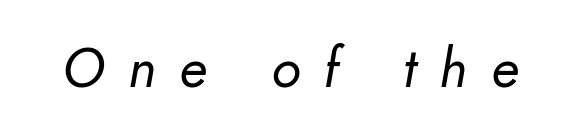
Spacing verdict: proportional, widths tailored to each character. Check the space under the baseline: it is left empty. The type is letterspaced generously, with wide tracking. A quiet, ordinary-to-light weight characterises the typeface.
